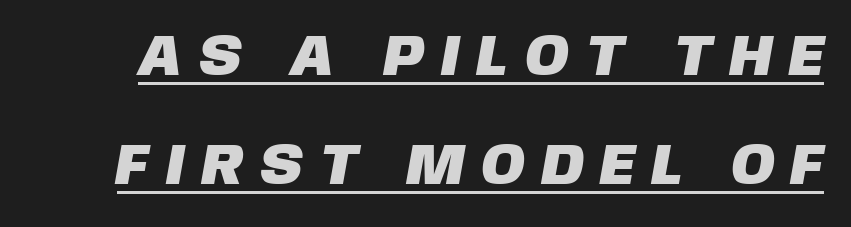
The image shows 58 px sans-serif type; set line spacing 1.88x, unusually wide letter spacing (+0.33 em), underlined; low stroke contrast and a large x-height.
